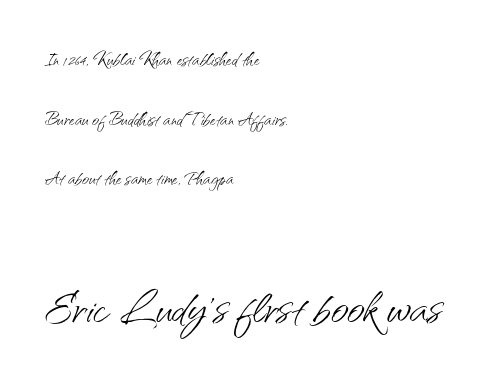
{"serif": "no", "bold": "no", "weight": "light", "width": "normal", "stroke_contrast": "medium", "x_height": "small", "monospaced": "no", "underline": "no", "align": "left", "line_spacing": "loose", "line_spacing_ratio": 2.48, "letter_spacing": "normal", "letter_spacing_em": 0.0, "larger_block": "second", "size_ratio": 2.54, "glyph_px": 61}
